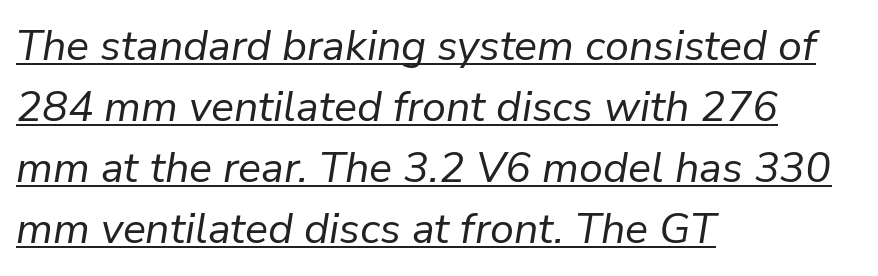
Yep, that's italic — everything's leaning. This sample carries an underscore along the baseline area. Vertical spacing — default. Weight: in the light-to-regular range.
